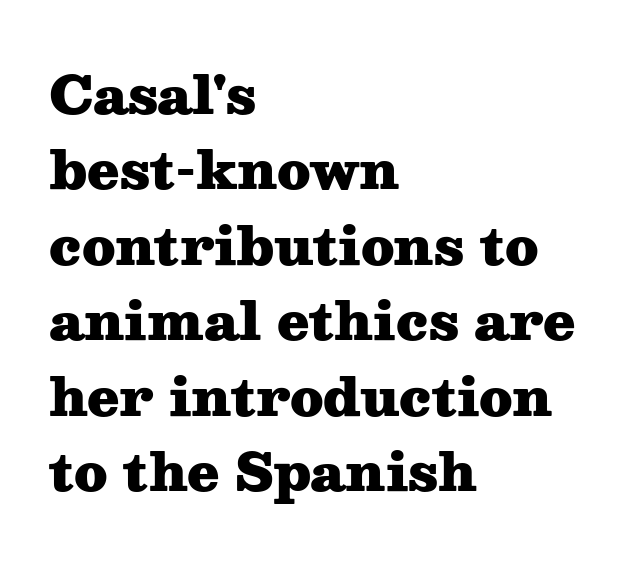
The image shows 52 px heavy, wide serif type, upright; set left-aligned, normal line spacing (1.45x), normal letter spacing, not underlined; medium stroke contrast and a medium x-height.
